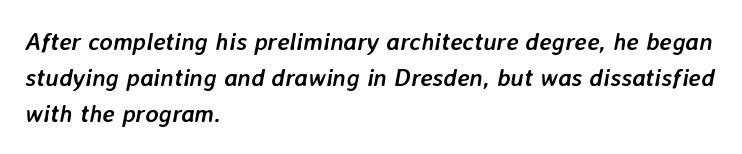
Q: Is the text bold? A: Yes.
Q: Is the text italic (slanted)? A: Yes, it leans right by about 7 degrees.
Q: Is the text underlined? A: No.
Q: How is the paragraph aligned? A: Left-aligned.
Q: Is the spacing between letters normal or unusually wide? A: Normal.
Q: Is the spacing between lines tight, normal or loose? A: Normal.
